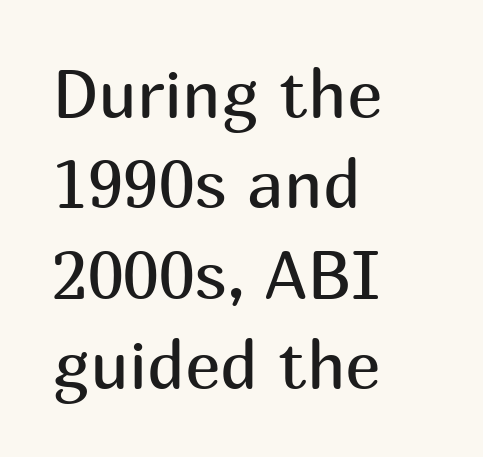
A typesetter would call this proportional, since set widths differ per character. The specimen omits any rule beneath the text block's lines. A typesetter would mark this as roman, not italic. Which margin do the lines hug? The left one — the right edge is uneven. The rows are spaced the way most documents space them. Stroke mass is kept to a normal reading level or below.
